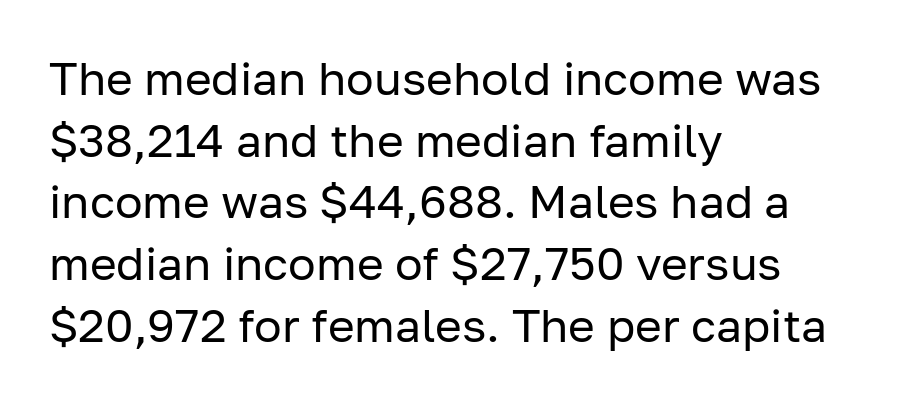
The image shows 46 px regular-weight sans-serif type, upright; set left-aligned, normal line spacing (1.34x), normal letter spacing, not underlined; low stroke contrast and a medium x-height.
